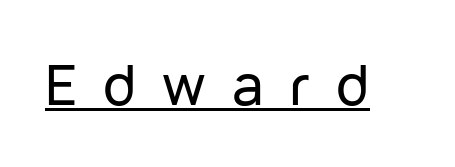
This is roman type, the default non-slanted kind. Nope, no serifs anywhere on these letters. You could only call the tracking loose — the letters float apart. Compared with undecorated copy, this sample adds a rule below the words.
